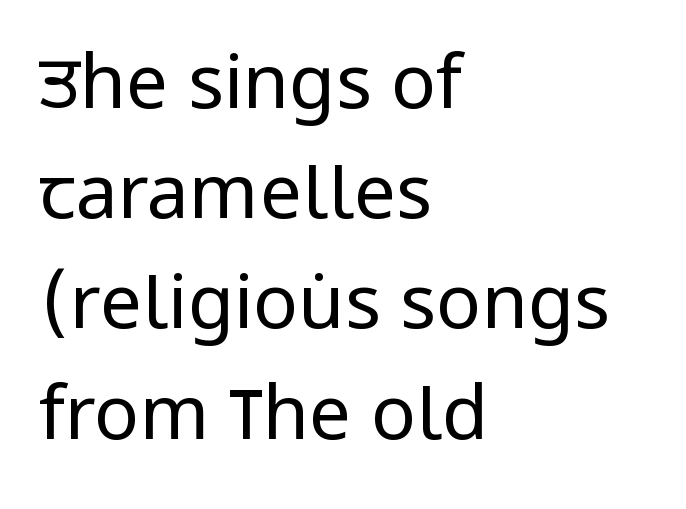
{"serif": "no", "italic": "no", "bold": "no", "weight": "regular", "width": "condensed", "stroke_contrast": "low", "x_height": "large", "monospaced": "no", "underline": "no", "align": "left", "line_spacing": "normal", "line_spacing_ratio": 1.47, "letter_spacing": "normal", "letter_spacing_em": 0.0, "glyph_px": 75}
